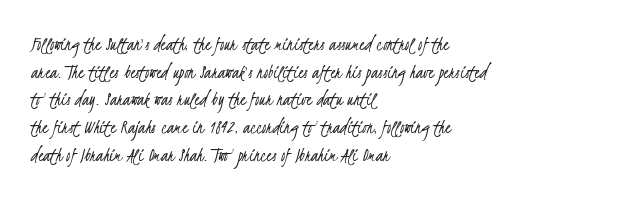
Q: Is the text bold? A: No.
Q: Is the text underlined? A: No.
Q: How is the paragraph aligned? A: Left-aligned.
Q: Is the spacing between letters normal or unusually wide? A: Normal.
Q: Is the spacing between lines tight, normal or loose? A: Normal.
